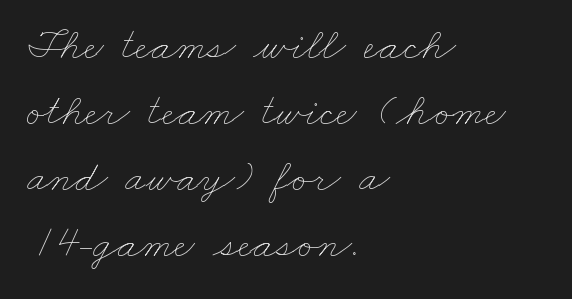
The image shows 45 px thin, wide type; set left-aligned, normal line spacing (1.47x), normal letter spacing, not underlined; low stroke contrast and a small x-height.
